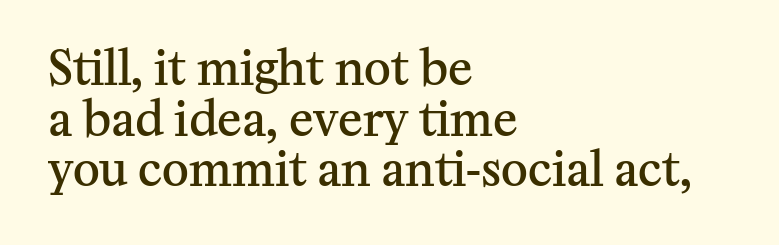
Q: Is the text bold? A: Semi-bold.
Q: Is the text italic (slanted)? A: No, it is upright.
Q: Is the typeface a serif or a sans-serif typeface? A: Serif.
Q: Is the text underlined? A: No.
Q: How is the paragraph aligned? A: Left-aligned.
Q: Is the spacing between letters normal or unusually wide? A: Normal.
Q: Is the spacing between lines tight, normal or loose? A: Tight.
Q: Width (condensed, normal, or wide)? A: Normal.
Q: Stroke contrast? A: Medium.
Q: x-height? A: Medium.
Q: Monospaced? A: No.
